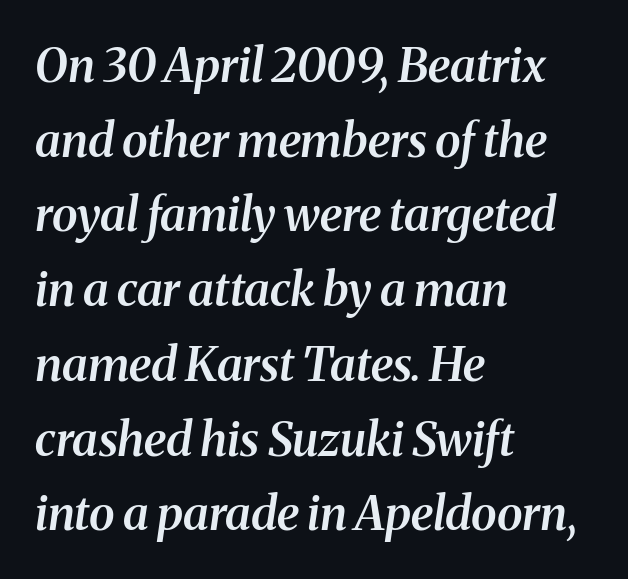
The image shows 47 px semibold serif type, italic (leaning right); set left-aligned, normal line spacing (1.59x), normal letter spacing, not underlined; medium stroke contrast and a medium x-height.
